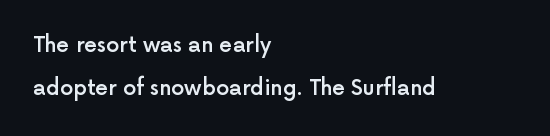
The image shows 21 px text type, upright; set left-aligned, loose line spacing (2.06x), normal letter spacing, not underlined.
